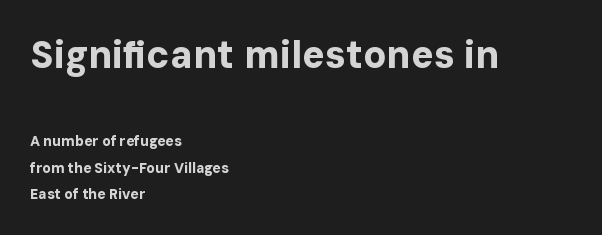
The image shows 38 px bold sans-serif type, upright; set left-aligned, line spacing 1.89x, normal letter spacing, not underlined; the first (top) block is 2.71x larger; low stroke contrast and a medium x-height.
